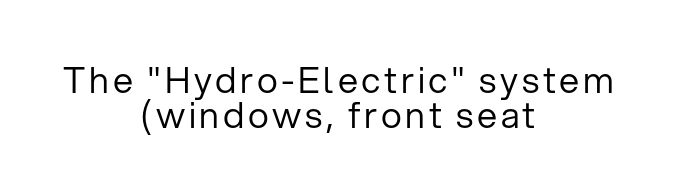
Q: Is the text bold? A: No.
Q: Is the text italic (slanted)? A: No, it is upright.
Q: Is the typeface a serif or a sans-serif typeface? A: Sans-serif.
Q: Is the text underlined? A: No.
Q: How is the paragraph aligned? A: Centered.
Q: Is the spacing between lines tight, normal or loose? A: Tight.
Q: Width (condensed, normal, or wide)? A: Normal.
Q: Stroke contrast? A: Low.
Q: x-height? A: Medium.
Q: Monospaced? A: No.
